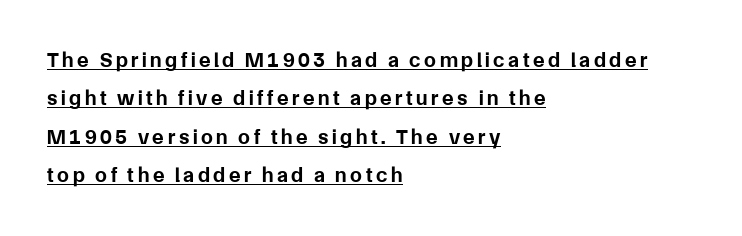
{"italic": "no", "bold": "yes", "underline": "yes", "align": "left", "line_spacing_ratio": 1.83, "glyph_px": 21}
